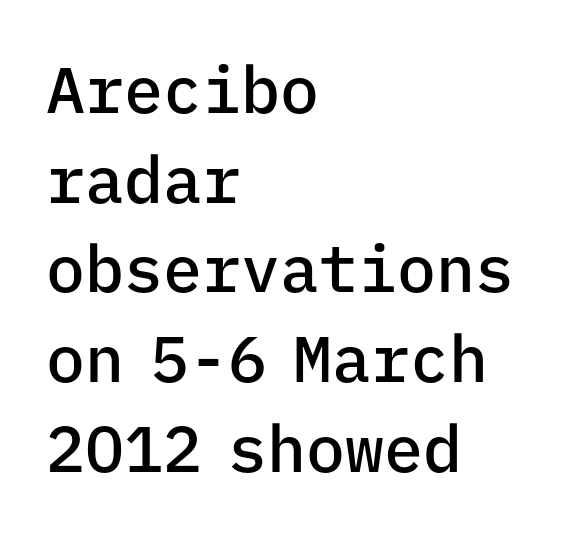
How are the letters spaced? Ordinarily, with no added tracking. The glyphs are unaccompanied by any horizontal stroke below them. The font family rendered here belongs to the sans-serif group. A semibold gives these letters moderate extra thickness, short of bold.
